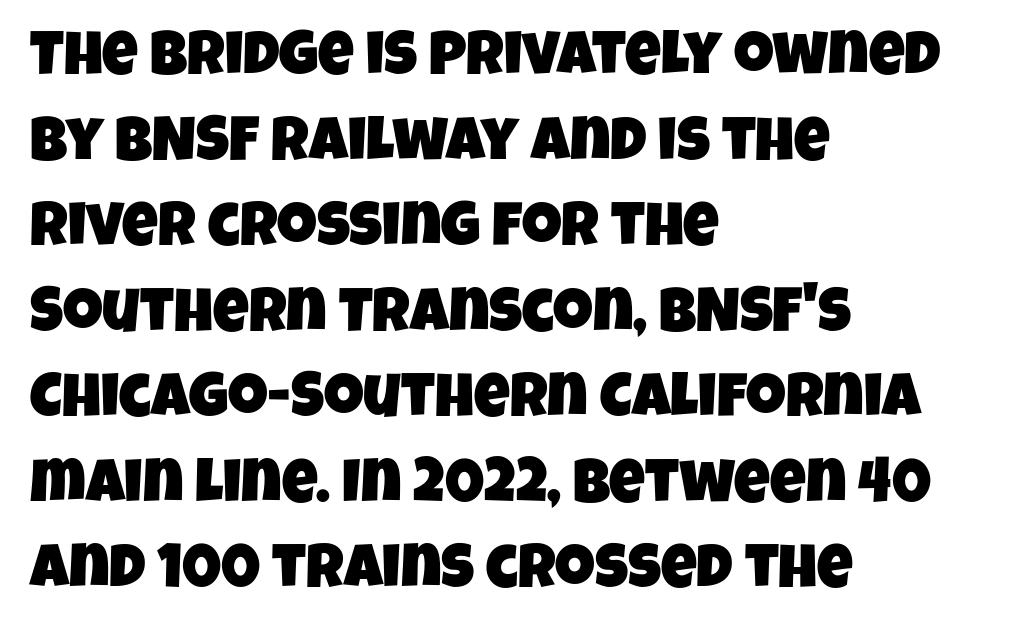
If you drew a ruler down the left edge, every line would touch it. A normal amount of white space separates one row of letters from the next. The string is rendered with underlining switched off. Look at the tracking — it's just the regular setting, nothing added. The face used here is proportionally spaced, like ordinary book or web type. Does the type have serifs? No, each stem ends abruptly.
